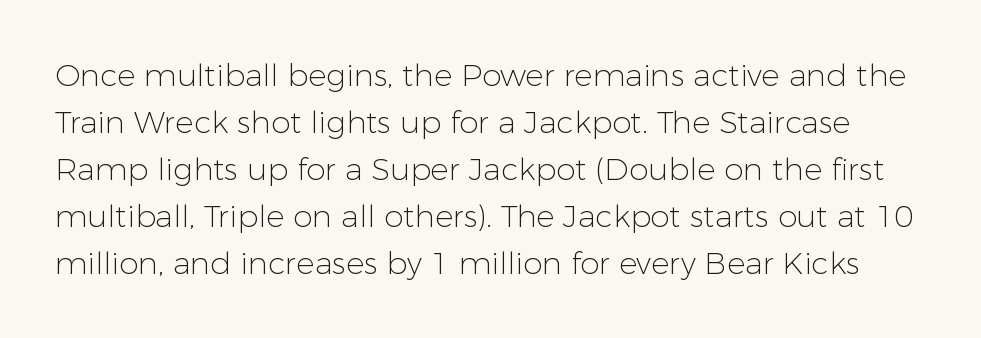
The image shows 31 px light sans-serif type, upright; set normal line spacing (1.52x), normal letter spacing, not underlined; low stroke contrast and a medium x-height.
